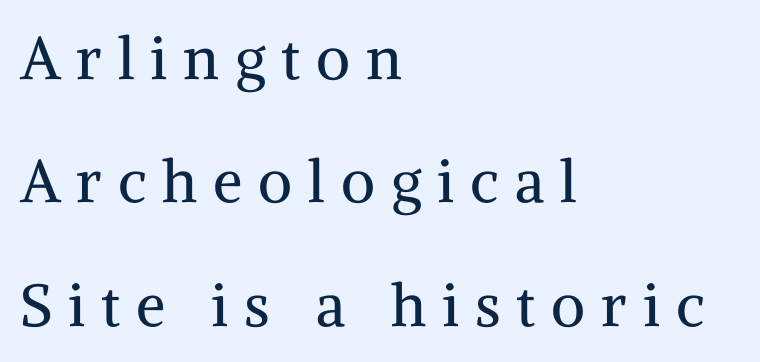
Q: Is the text bold? A: No.
Q: Is the text italic (slanted)? A: No, it is upright.
Q: Is the typeface a serif or a sans-serif typeface? A: Serif.
Q: Is the text underlined? A: No.
Q: How is the paragraph aligned? A: Left-aligned.
Q: Is the spacing between letters normal or unusually wide? A: Unusually wide.
Q: Is the spacing between lines tight, normal or loose? A: Loose.
Q: Width (condensed, normal, or wide)? A: Normal.
Q: Stroke contrast? A: Medium.
Q: x-height? A: Medium.
Q: Monospaced? A: No.
